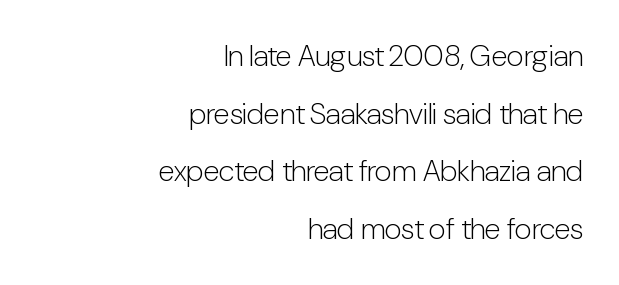
Q: Is the text bold? A: No.
Q: Is the text italic (slanted)? A: No, it is upright.
Q: Is the typeface a serif or a sans-serif typeface? A: Sans-serif.
Q: Is the text underlined? A: No.
Q: How is the paragraph aligned? A: Right-aligned.
Q: Is the spacing between letters normal or unusually wide? A: Normal.
Q: Is the spacing between lines tight, normal or loose? A: Loose.
Q: Width (condensed, normal, or wide)? A: Condensed.
Q: Stroke contrast? A: Low.
Q: x-height? A: Medium.
Q: Monospaced? A: No.
